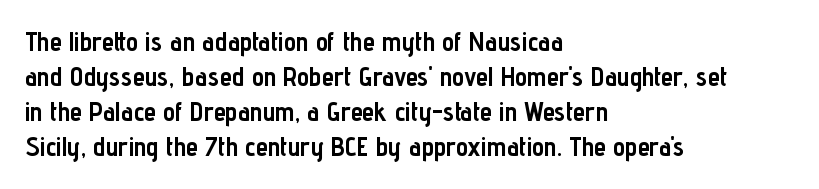
{"italic": "no", "bold": "yes", "underline": "no", "align": "left", "line_spacing": "normal", "line_spacing_ratio": 1.3, "letter_spacing": "normal", "letter_spacing_em": 0.0, "glyph_px": 27}
